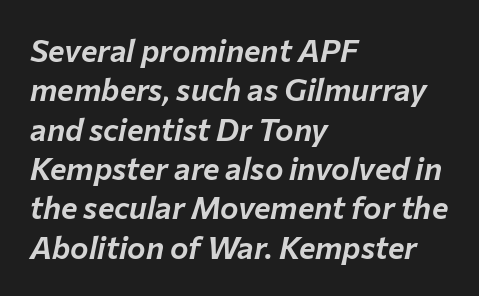
Q: Is the text italic (slanted)? A: Yes, it leans right by about 12 degrees.
Q: Is the text underlined? A: No.
Q: How is the paragraph aligned? A: Left-aligned.
Q: Is the spacing between letters normal or unusually wide? A: Normal.
Q: Is the spacing between lines tight, normal or loose? A: Normal.
Q: Width (condensed, normal, or wide)? A: Normal.
Q: Stroke contrast? A: Low.
Q: x-height? A: Medium.
Q: Monospaced? A: No.
